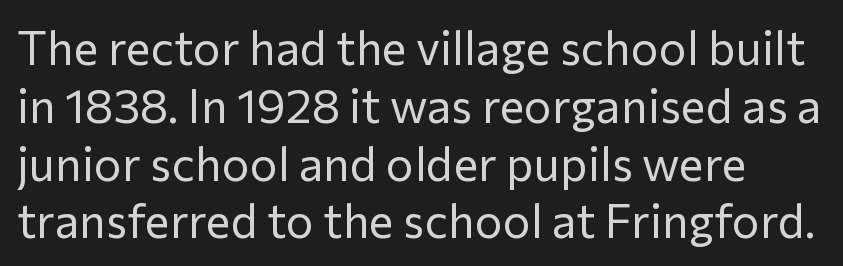
Rendered with straight, roman letterforms. No feet cap the strokes, marking this as sans-serif type. Think standard paragraph weight, or any step lighter than that. Descender tails drop into unmarked territory. The face used here is rendered with its standard letterfit. Think of a printed novel: that variable character pitch is what you see here.
